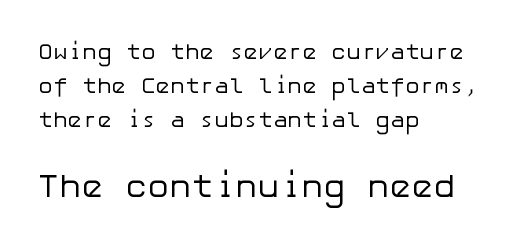
Q: Is the text bold? A: No.
Q: Is the text italic (slanted)? A: No, it is upright.
Q: Is the typeface a serif or a sans-serif typeface? A: Sans-serif.
Q: Is the text underlined? A: No.
Q: How is the paragraph aligned? A: Left-aligned.
Q: Is the spacing between letters normal or unusually wide? A: Normal.
Q: Is the spacing between lines tight, normal or loose? A: Normal.
Q: Which block of text is set in a larger size, the first (top) or the second (bottom)? A: The second (bottom) one.
Q: Width (condensed, normal, or wide)? A: Normal.
Q: Stroke contrast? A: Low.
Q: x-height? A: Medium.
